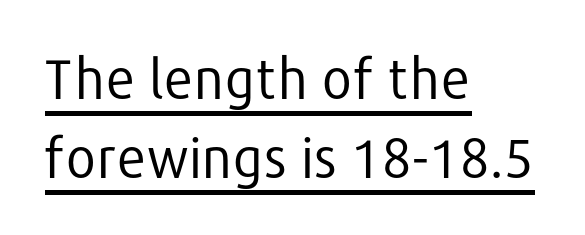
The image shows 54 px regular-weight sans-serif type, upright; set left-aligned, normal line spacing (1.47x), normal letter spacing, underlined; low stroke contrast and a medium x-height.
